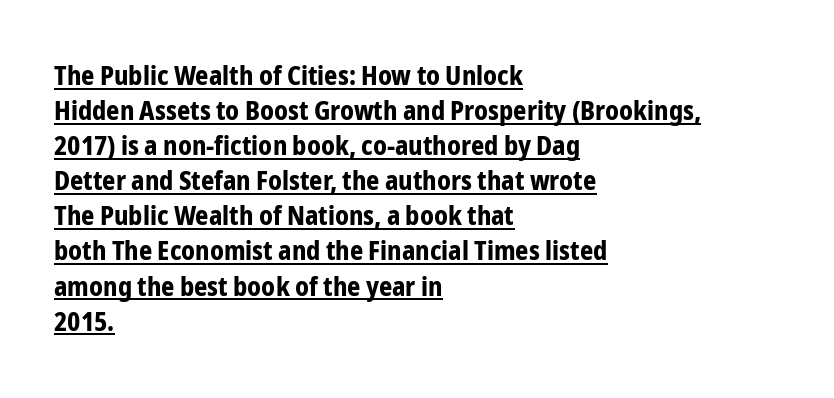
Q: Is the text bold? A: Yes.
Q: Is the text italic (slanted)? A: No, it is upright.
Q: Is the text underlined? A: Yes.
Q: How is the paragraph aligned? A: Left-aligned.
Q: Is the spacing between letters normal or unusually wide? A: Normal.
Q: Is the spacing between lines tight, normal or loose? A: Normal.
